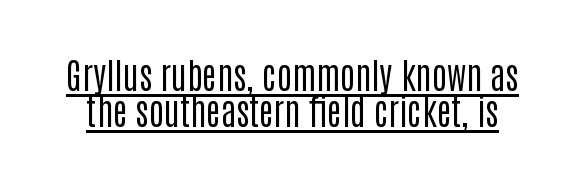
Q: Is the text bold? A: No.
Q: Is the text italic (slanted)? A: No, it is upright.
Q: Is the typeface a serif or a sans-serif typeface? A: Sans-serif.
Q: Is the text underlined? A: Yes.
Q: Is the spacing between letters normal or unusually wide? A: Normal.
Q: Is the spacing between lines tight, normal or loose? A: Tight.
Q: Width (condensed, normal, or wide)? A: Condensed.
Q: Stroke contrast? A: Low.
Q: x-height? A: Large.
Q: Monospaced? A: No.
